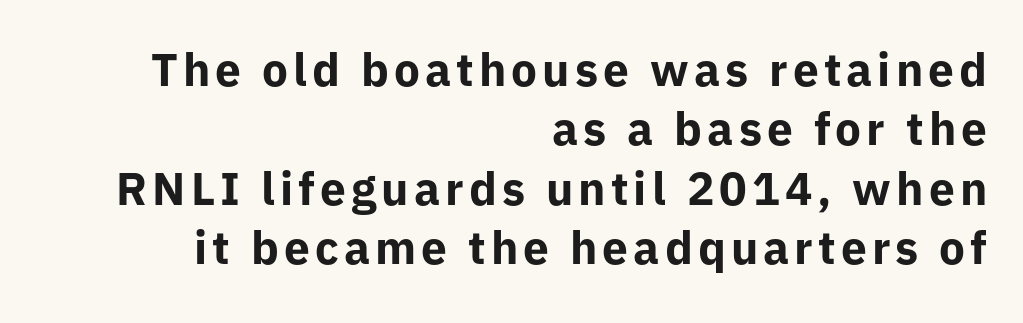
The image shows 46 px bold sans-serif type, upright; set right-aligned, normal line spacing (1.29x), not underlined; low stroke contrast and a medium x-height.
